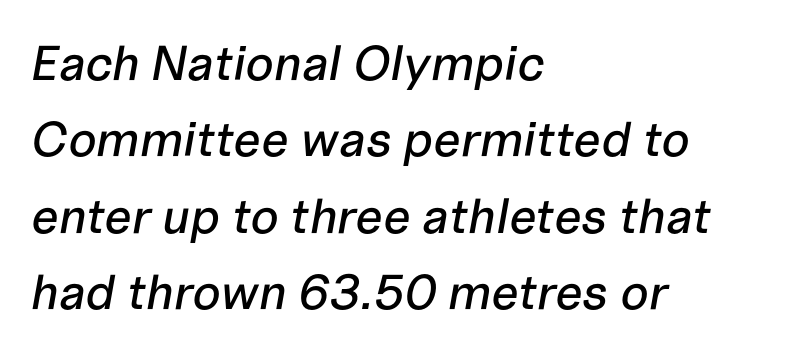
Designer's note — italics engaged. In CSS terms this would be text-align: left. Successive baselines arrive at the customary interval. Here the designer chose a conventional face with non-uniform glyph widths.
